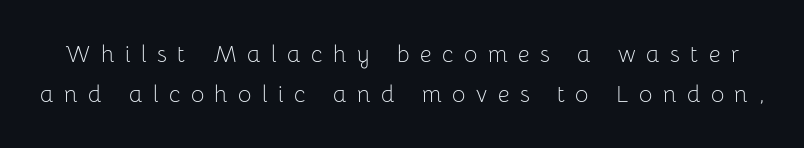
Glance below the letters and you will spot only blank space. Does extra space separate the letters? Yes, quite a lot of it. Unlike italic type, these characters show no tilt at all. Stroke mass is kept to a normal reading level or below.
